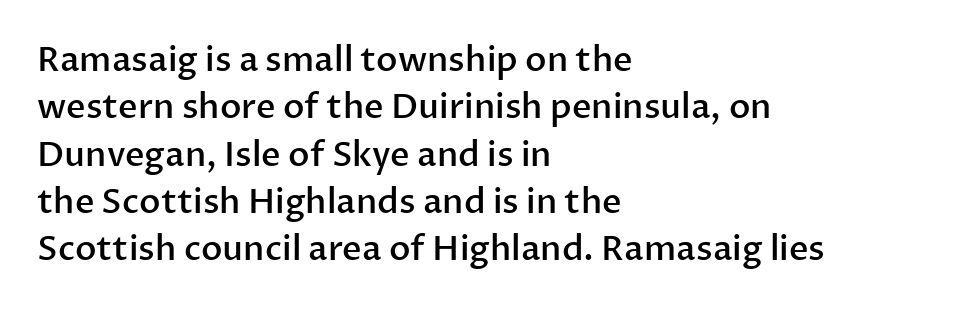
{"serif": "no", "italic": "no", "bold": "semi", "weight": "semibold", "width": "normal", "stroke_contrast": "low", "x_height": "medium", "monospaced": "no", "underline": "no", "align": "left", "line_spacing": "normal", "line_spacing_ratio": 1.39, "letter_spacing": "normal", "letter_spacing_em": 0.0, "glyph_px": 34}
